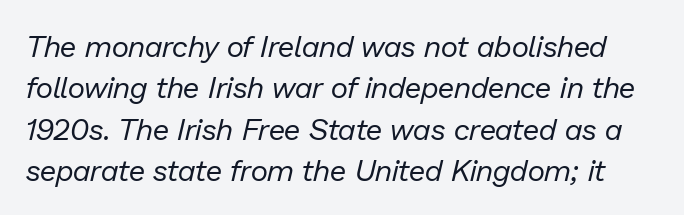
The image shows 30 px regular-weight type, italic (leaning right); set normal line spacing (1.38x), normal letter spacing, not underlined; low stroke contrast and a medium x-height.
